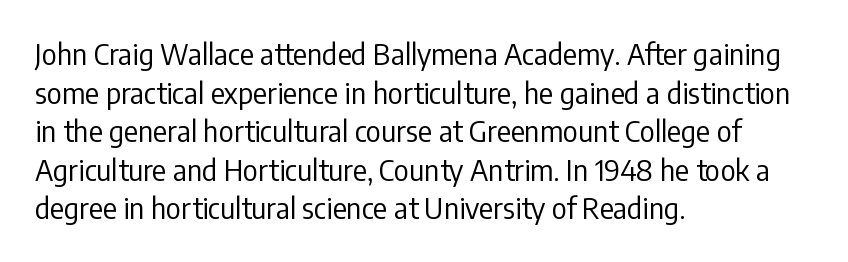
{"serif": "no", "italic": "no", "bold": "no", "weight": "regular", "width": "condensed", "stroke_contrast": "low", "x_height": "medium", "monospaced": "no", "underline": "no", "align": "left", "line_spacing": "normal", "line_spacing_ratio": 1.33, "letter_spacing": "normal", "letter_spacing_em": 0.0, "glyph_px": 29}
